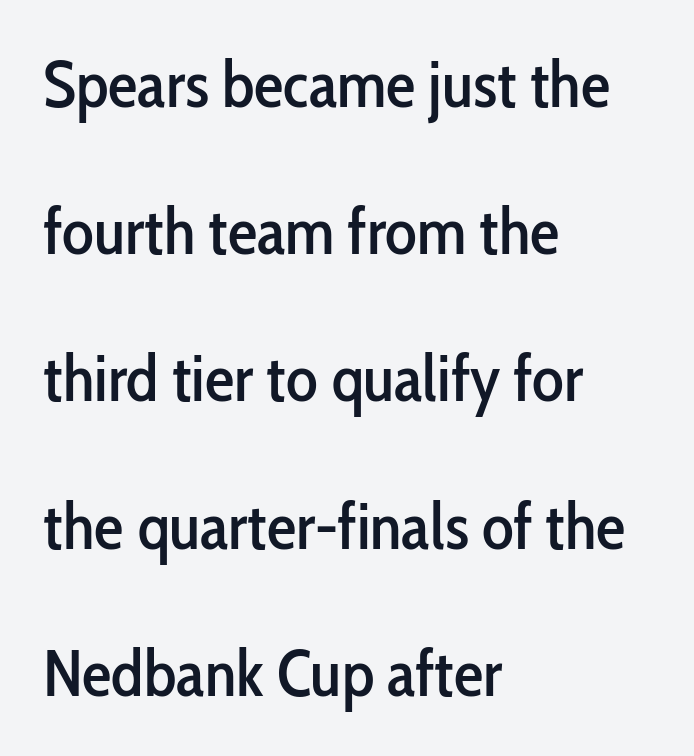
The image shows 66 px condensed sans-serif type, upright; set left-aligned, loose line spacing (2.23x), normal letter spacing, not underlined; low stroke contrast and a medium x-height.
